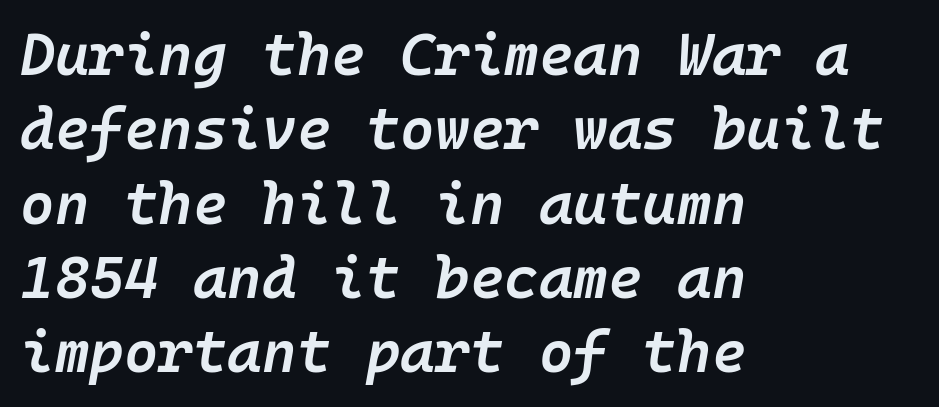
The image shows 59 px semibold type, italic (leaning right); set left-aligned, normal line spacing (1.26x), normal letter spacing, not underlined; low stroke contrast and a medium x-height.
